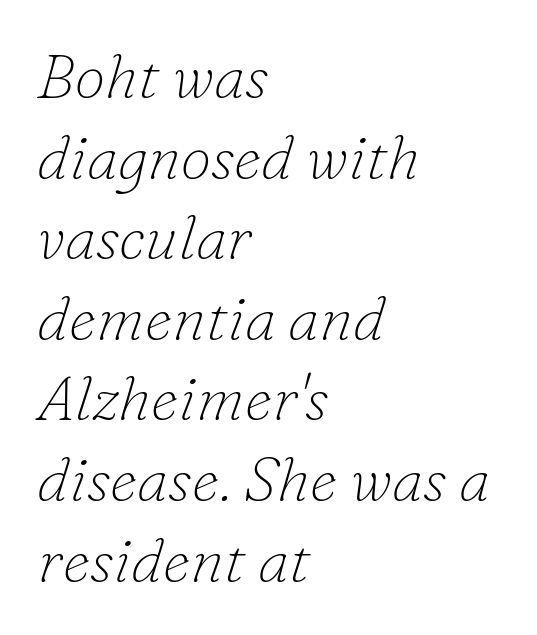
{"serif": "yes", "italic": "yes", "lean": "right", "slant_degrees": 16, "bold": "no", "weight": "thin", "width": "normal", "stroke_contrast": "low", "x_height": "small", "monospaced": "no", "underline": "no", "align": "left", "line_spacing": "normal", "line_spacing_ratio": 1.3, "letter_spacing": "normal", "letter_spacing_em": 0.0, "glyph_px": 62}
